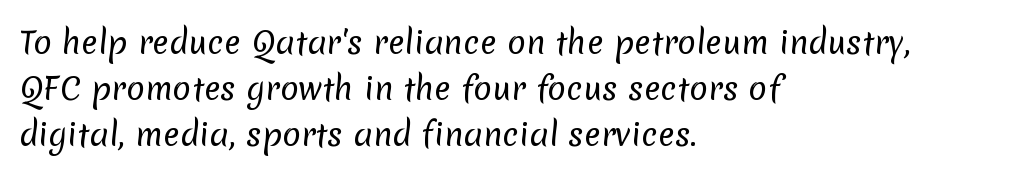
Q: Is the text bold? A: No.
Q: Is the typeface a serif or a sans-serif typeface? A: Sans-serif.
Q: Is the text underlined? A: No.
Q: How is the paragraph aligned? A: Left-aligned.
Q: Is the spacing between letters normal or unusually wide? A: Normal.
Q: Is the spacing between lines tight, normal or loose? A: Normal.
Q: Width (condensed, normal, or wide)? A: Normal.
Q: Stroke contrast? A: Low.
Q: x-height? A: Medium.
Q: Monospaced? A: No.
